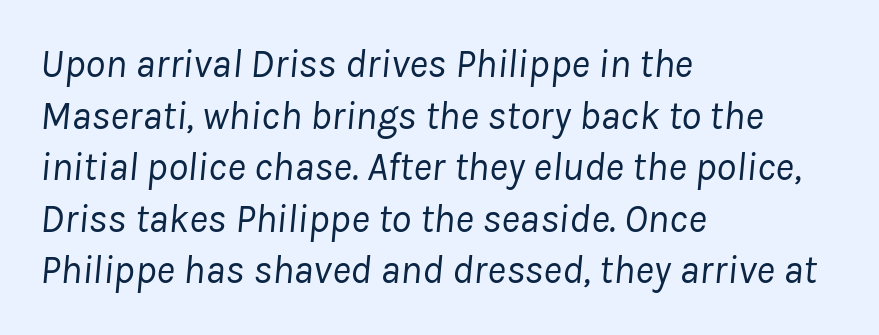
{"italic": "yes", "lean": "right", "slant_degrees": 8, "bold": "no", "weight": "regular", "width": "normal", "stroke_contrast": "low", "x_height": "medium", "monospaced": "no", "underline": "no", "align": "left", "line_spacing": "normal", "line_spacing_ratio": 1.29, "letter_spacing": "normal", "letter_spacing_em": 0.0, "glyph_px": 40}
